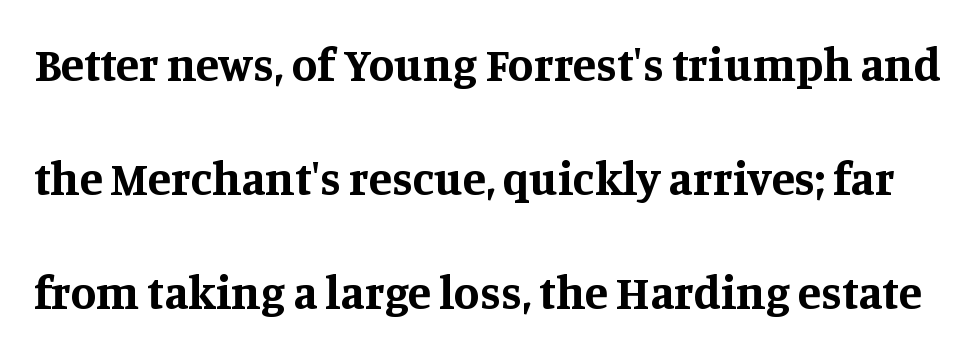
Q: Is the text bold? A: Yes.
Q: Is the text italic (slanted)? A: No, it is upright.
Q: Is the typeface a serif or a sans-serif typeface? A: Serif.
Q: Is the text underlined? A: No.
Q: Is the spacing between letters normal or unusually wide? A: Normal.
Q: Is the spacing between lines tight, normal or loose? A: Loose.
Q: Width (condensed, normal, or wide)? A: Normal.
Q: Stroke contrast? A: Medium.
Q: x-height? A: Large.
Q: Monospaced? A: No.
